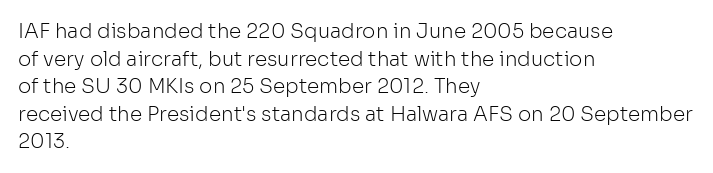
{"italic": "no", "bold": "no", "underline": "no", "align": "left", "line_spacing": "normal", "line_spacing_ratio": 1.38, "letter_spacing": "normal", "letter_spacing_em": 0.0, "glyph_px": 20}
